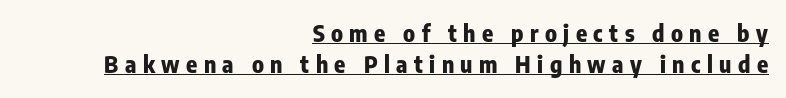
Q: Is the text bold? A: Yes.
Q: Is the text italic (slanted)? A: No, it is upright.
Q: Is the text underlined? A: Yes.
Q: How is the paragraph aligned? A: Right-aligned.
Q: Is the spacing between letters normal or unusually wide? A: Unusually wide.
Q: Is the spacing between lines tight, normal or loose? A: Normal.
